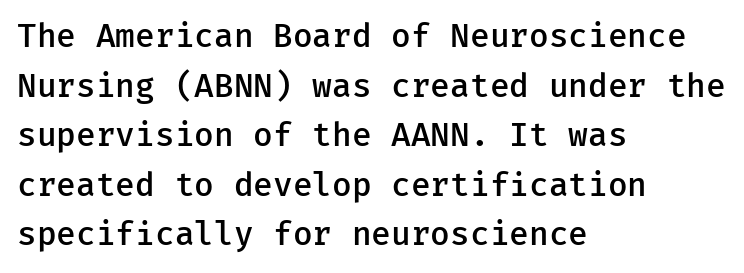
Q: Is the text bold? A: Semi-bold.
Q: Is the text italic (slanted)? A: No, it is upright.
Q: Is the typeface a serif or a sans-serif typeface? A: Sans-serif.
Q: Is the text underlined? A: No.
Q: How is the paragraph aligned? A: Left-aligned.
Q: Is the spacing between letters normal or unusually wide? A: Normal.
Q: Is the spacing between lines tight, normal or loose? A: Normal.
Q: Width (condensed, normal, or wide)? A: Normal.
Q: Stroke contrast? A: Low.
Q: x-height? A: Medium.
Q: Monospaced? A: Yes.
